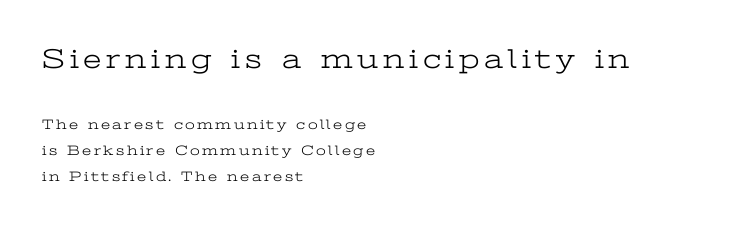
{"serif": "yes", "italic": "no", "bold": "no", "weight": "light", "width": "wide", "stroke_contrast": "low", "x_height": "medium", "monospaced": "no", "underline": "no", "align": "left", "line_spacing_ratio": 1.85, "larger_block": "first", "size_ratio": 2.0, "glyph_px": 28}
